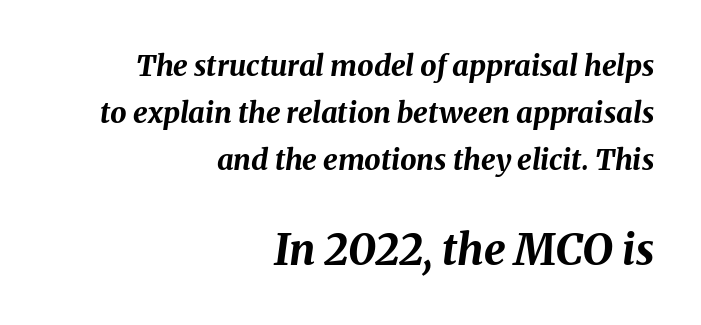
{"italic": "yes", "lean": "right", "slant_degrees": 8, "bold": "yes", "weight": "bold", "width": "normal", "stroke_contrast": "medium", "x_height": "medium", "monospaced": "no", "underline": "no", "align": "right", "line_spacing": "normal", "line_spacing_ratio": 1.62, "letter_spacing": "normal", "letter_spacing_em": 0.0, "larger_block": "second", "size_ratio": 1.48, "glyph_px": 43}
